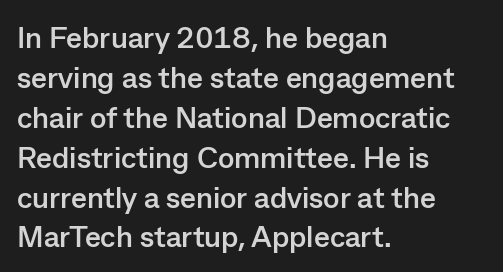
The image shows 30 px semibold sans-serif type, upright; set left-aligned, normal line spacing (1.33x), normal letter spacing, not underlined; low stroke contrast and a medium x-height.
